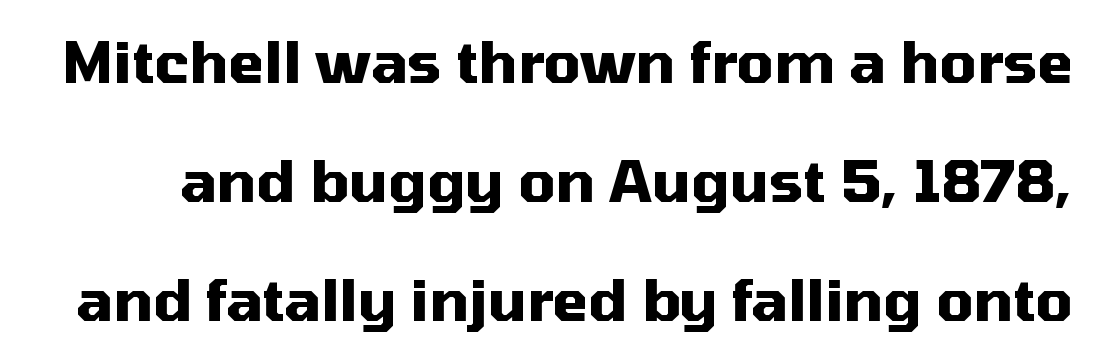
Q: Is the text bold? A: Yes.
Q: Is the text italic (slanted)? A: No, it is upright.
Q: Is the typeface a serif or a sans-serif typeface? A: Sans-serif.
Q: Is the text underlined? A: No.
Q: Is the spacing between letters normal or unusually wide? A: Normal.
Q: Is the spacing between lines tight, normal or loose? A: Loose.
Q: Width (condensed, normal, or wide)? A: Normal.
Q: Stroke contrast? A: Medium.
Q: x-height? A: Medium.
Q: Monospaced? A: No.
